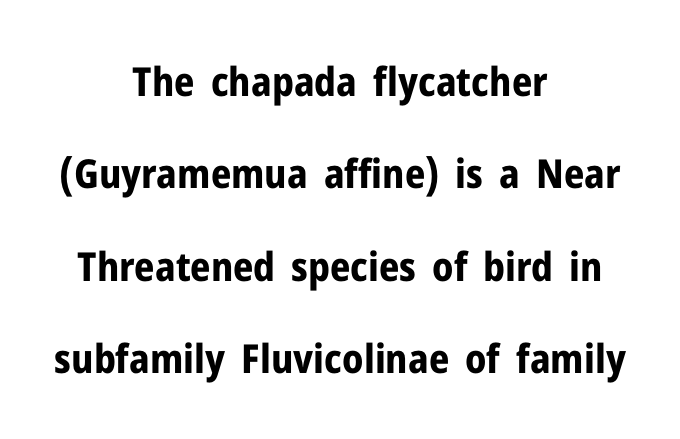
Q: Is the text bold? A: Yes.
Q: Is the text italic (slanted)? A: No, it is upright.
Q: Is the typeface a serif or a sans-serif typeface? A: Sans-serif.
Q: Is the text underlined? A: No.
Q: How is the paragraph aligned? A: Centered.
Q: Is the spacing between letters normal or unusually wide? A: Normal.
Q: Is the spacing between lines tight, normal or loose? A: Loose.
Q: Width (condensed, normal, or wide)? A: Normal.
Q: Stroke contrast? A: Low.
Q: x-height? A: Medium.
Q: Monospaced? A: No.
